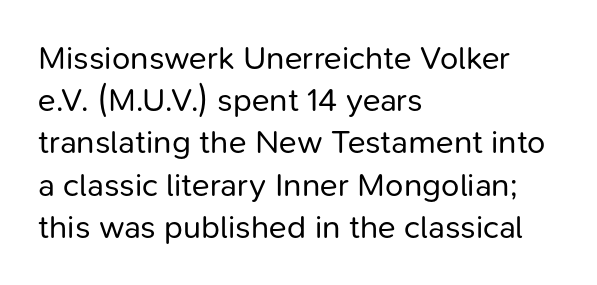
Descender tails drop into unmarked territory. You can tell from the bare stems that sans-serif type was used. Note the varied advance widths — an 'i' is clearly narrower than an 'm'. The letters look calm and open, with moderate or lighter stems. Quick note: not italic, upright. The letters sit at their default tracking, neither squeezed nor spread.
